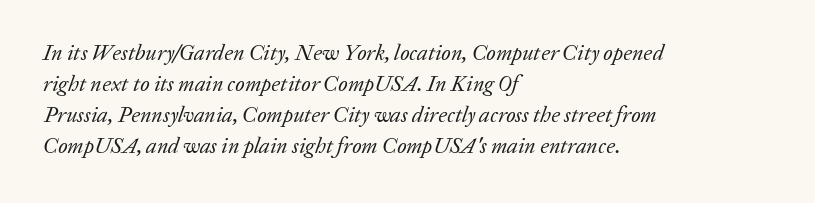
The letterforms sit at book weight or below. Compared with a centered layout, this one pins lines to the left instead. The font's italic variant was chosen for this text. Lines of text with bare space underneath. Line spacing here is normal.
